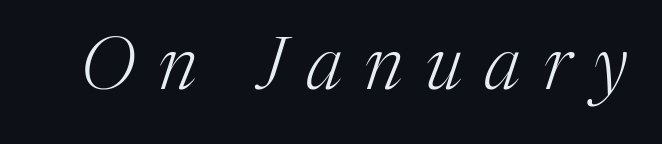
The passage shown is not underscored anywhere. Compared with ordinary roman type, these characters are visibly tilted. Font category for this specimen: serif. The horizontal fit of the characters is loose and conspicuously gappy.
